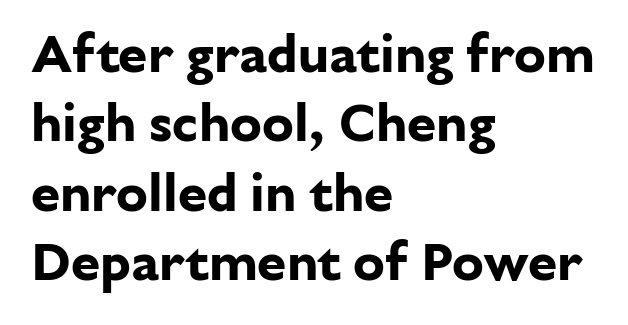
The image shows 53 px bold sans-serif type, upright; set left-aligned, normal line spacing (1.31x), normal letter spacing, not underlined; low stroke contrast and a medium x-height.
